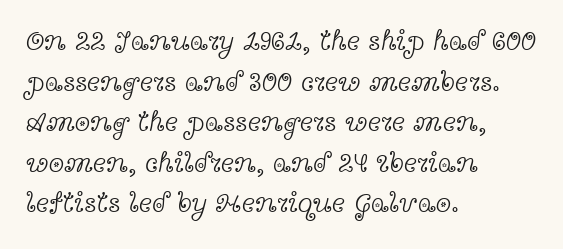
The glyphs in this specimen are seriffed. These lines sit exactly where default settings would place them. Unmarked baselines from the first word to the last. Looks like regular typesetting: each glyph gets only the width it needs. The rendering anchors every line to the left-hand side.
